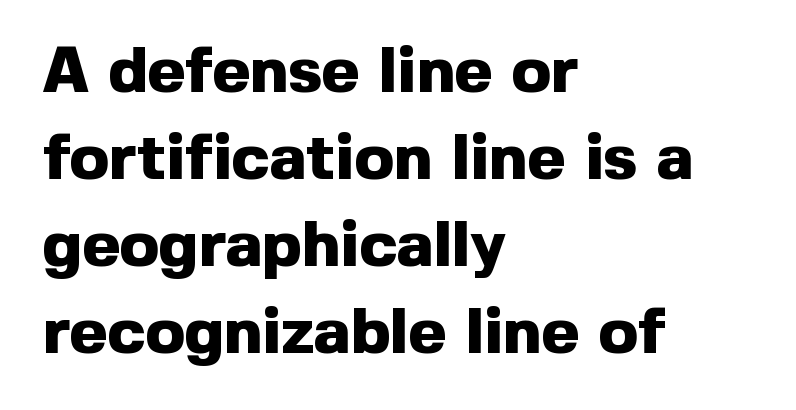
The image shows 65 px heavy sans-serif type, upright; set left-aligned, normal line spacing (1.34x), normal letter spacing, not underlined; a medium x-height.
